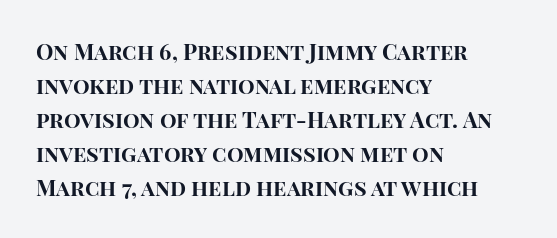
Q: Is the text bold? A: Yes.
Q: Is the text italic (slanted)? A: No, it is upright.
Q: Is the text underlined? A: No.
Q: How is the paragraph aligned? A: Left-aligned.
Q: Is the spacing between letters normal or unusually wide? A: Normal.
Q: Is the spacing between lines tight, normal or loose? A: Normal.
